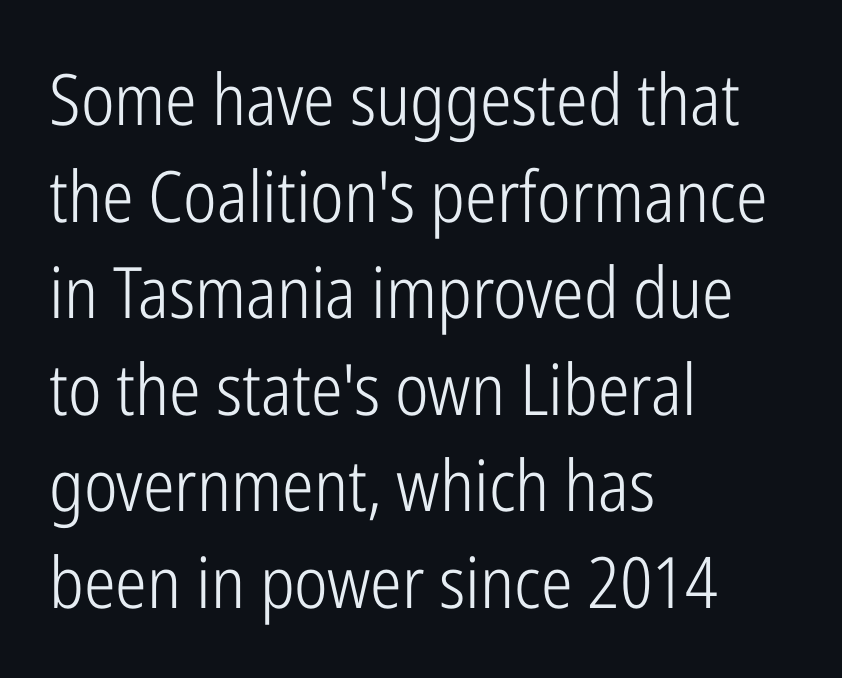
Q: Is the text bold? A: No.
Q: Is the text italic (slanted)? A: No, it is upright.
Q: Is the typeface a serif or a sans-serif typeface? A: Sans-serif.
Q: Is the text underlined? A: No.
Q: How is the paragraph aligned? A: Left-aligned.
Q: Is the spacing between letters normal or unusually wide? A: Normal.
Q: Is the spacing between lines tight, normal or loose? A: Normal.
Q: Width (condensed, normal, or wide)? A: Condensed.
Q: Stroke contrast? A: Low.
Q: x-height? A: Medium.
Q: Monospaced? A: No.
